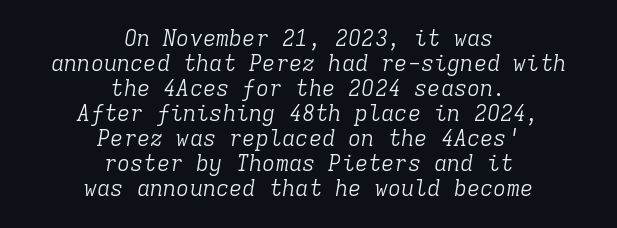
The image shows 22 px text type, italic (leaning right); set centered, tight line spacing (1.14x), normal letter spacing, not underlined.
